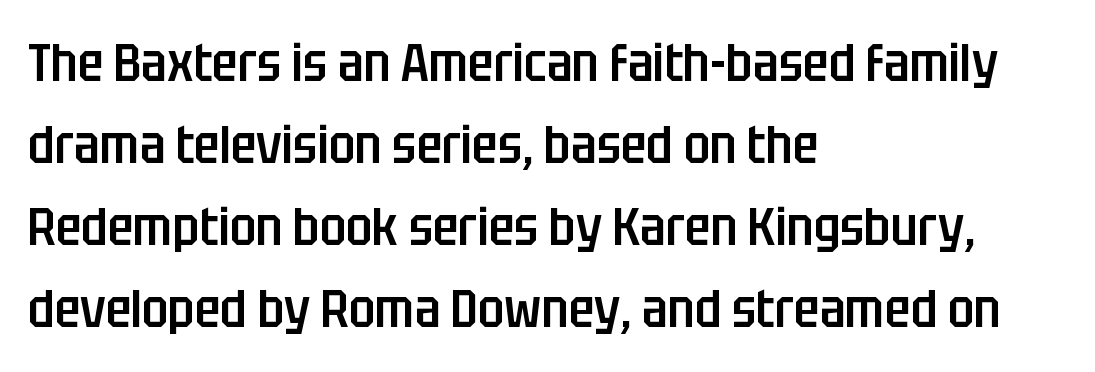
{"serif": "no", "italic": "no", "bold": "semi", "weight": "semibold", "width": "condensed", "stroke_contrast": "low", "x_height": "large", "monospaced": "no", "underline": "no", "align": "left", "line_spacing": "normal", "line_spacing_ratio": 1.55, "letter_spacing": "normal", "letter_spacing_em": 0.0, "glyph_px": 53}
